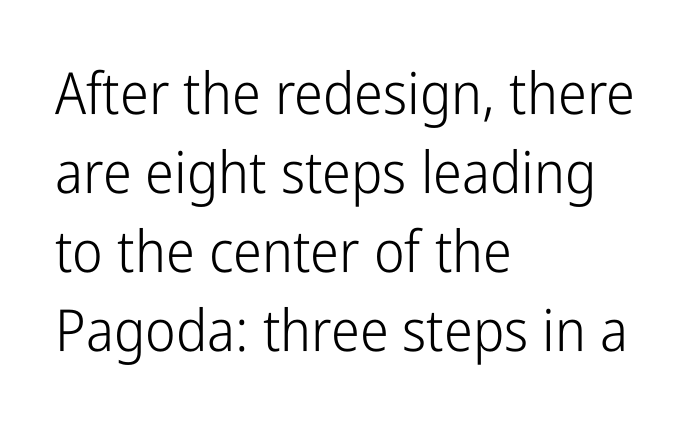
The image shows 58 px light, condensed sans-serif type, upright; set left-aligned, normal line spacing (1.36x), normal letter spacing, not underlined; low stroke contrast and a medium x-height.
